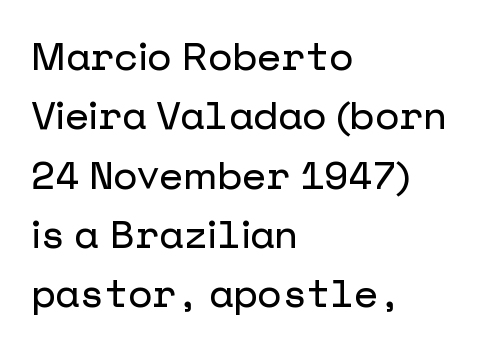
Q: Is the text italic (slanted)? A: No, it is upright.
Q: Is the typeface a serif or a sans-serif typeface? A: Sans-serif.
Q: Is the text underlined? A: No.
Q: How is the paragraph aligned? A: Left-aligned.
Q: Is the spacing between letters normal or unusually wide? A: Normal.
Q: Is the spacing between lines tight, normal or loose? A: Normal.
Q: Width (condensed, normal, or wide)? A: Normal.
Q: Stroke contrast? A: Low.
Q: x-height? A: Medium.
